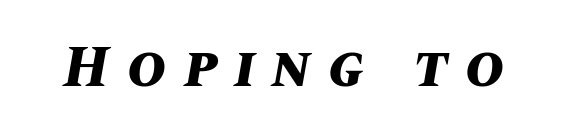
The image shows 59 px bold type, italic (leaning right); set unusually wide letter spacing (+0.3 em), not underlined; medium stroke contrast and a large x-height.
